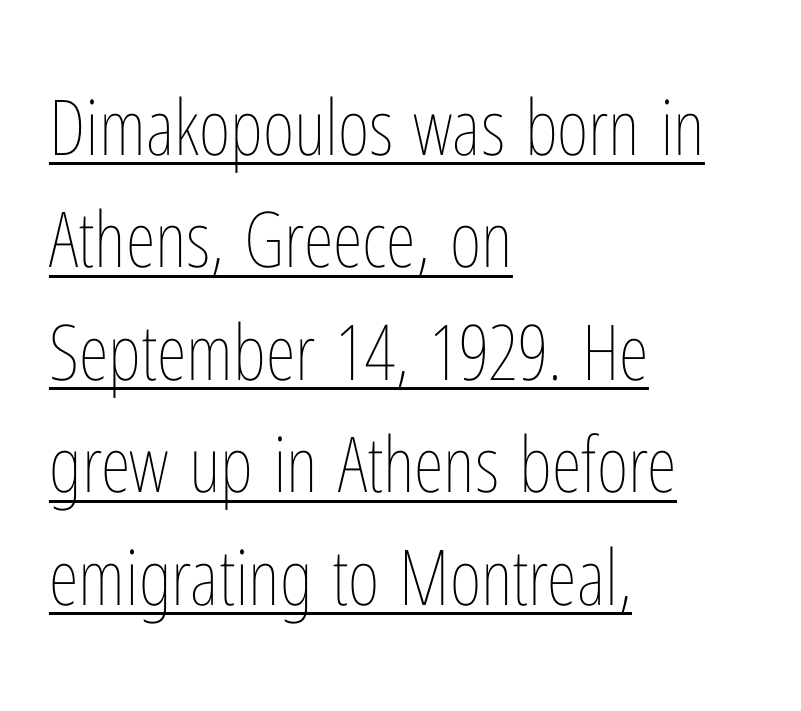
Rendered with straight, roman letterforms. Caption: face not bold, strokes unweighted. Note the varied advance widths — an 'i' is clearly narrower than an 'm'. The glyphs are accompanied by a horizontal stroke just below them.
